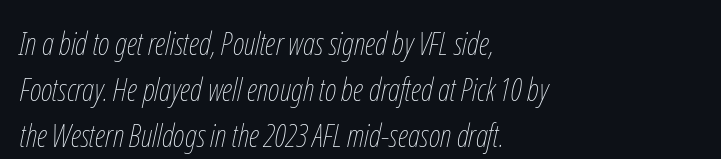
Q: Is the text bold? A: No.
Q: Is the text italic (slanted)? A: Yes, it leans right by about 12 degrees.
Q: Is the text underlined? A: No.
Q: How is the paragraph aligned? A: Left-aligned.
Q: Is the spacing between letters normal or unusually wide? A: Normal.
Q: Is the spacing between lines tight, normal or loose? A: Normal.
Q: Width (condensed, normal, or wide)? A: Condensed.
Q: Stroke contrast? A: Low.
Q: x-height? A: Medium.
Q: Monospaced? A: No.
